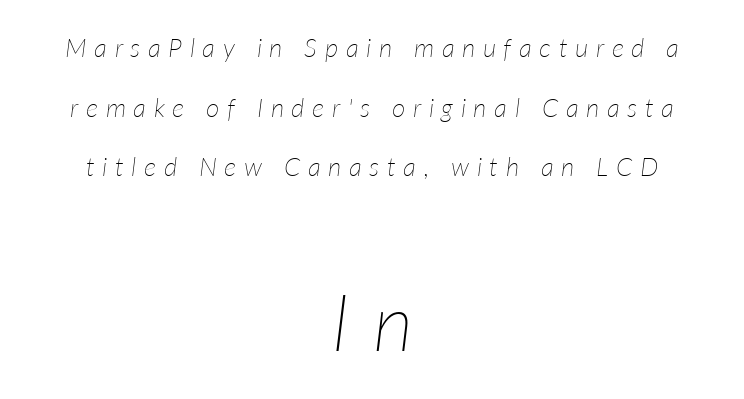
Regarding leading, the lines here are spaced well apart. Here the designer chose a conventional face with non-uniform glyph widths. Both edges are ragged and mirror each other, which tells us the setting is centered. The font is comparable to plain body text, perhaps lighter. The rendering inserts visible extra space after every character.
